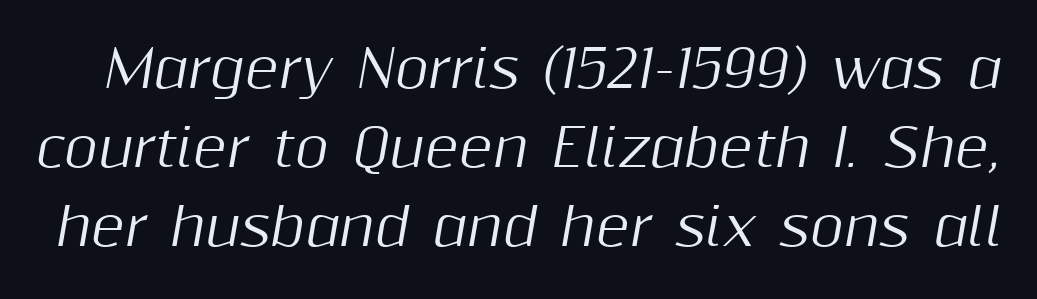
{"italic": "yes", "lean": "right", "slant_degrees": 10, "width": "normal", "stroke_contrast": "medium", "x_height": "medium", "monospaced": "no", "underline": "no", "line_spacing": "normal", "line_spacing_ratio": 1.52, "letter_spacing": "normal", "letter_spacing_em": 0.0, "glyph_px": 52}
